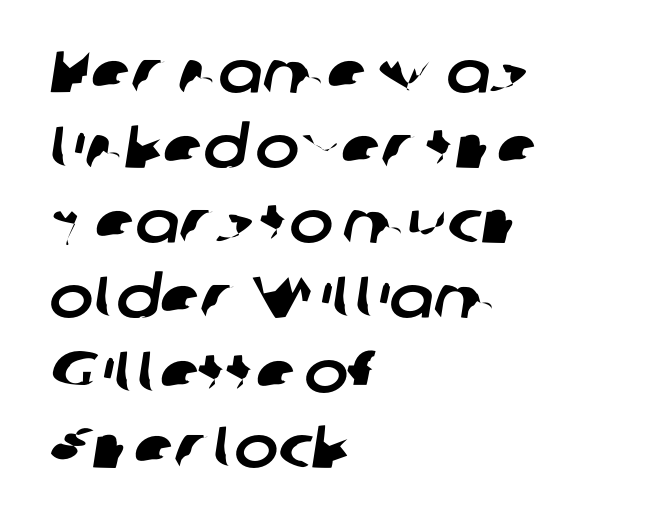
{"serif": "no", "width": "normal", "stroke_contrast": "low", "x_height": "medium", "monospaced": "no", "underline": "no", "align": "left", "line_spacing": "normal", "line_spacing_ratio": 1.27, "letter_spacing": "normal", "letter_spacing_em": 0.0, "glyph_px": 59}
